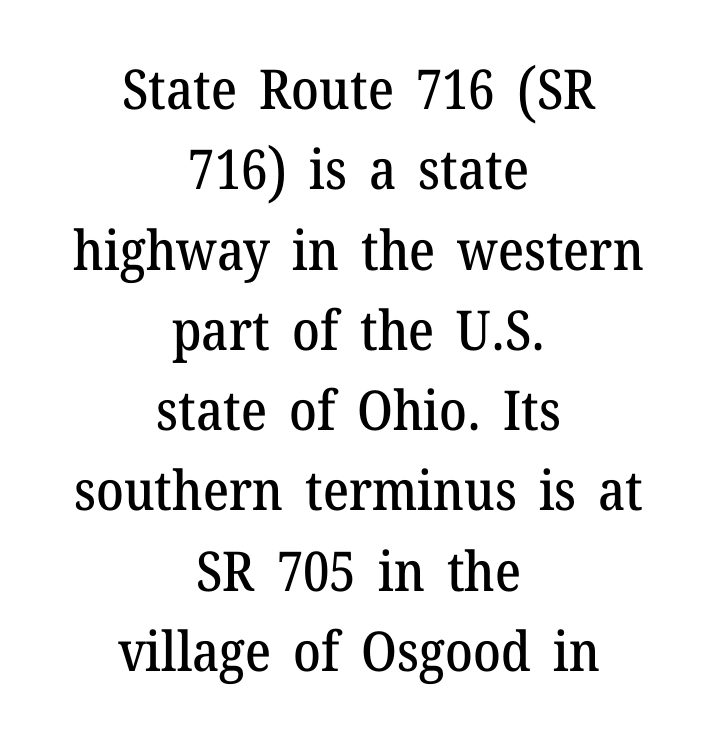
Serif or sans? Serif — the stroke terminals have little feet. Beneath every word, the page is bare. Looks like regular typesetting: each glyph gets only the width it needs. What stands out about the letter spacing? Nothing — it is the standard amount. Where is the straight margin? There isn't one; the lines are centered. Vertically, the passage feels balanced, rows spaced as you'd expect.
